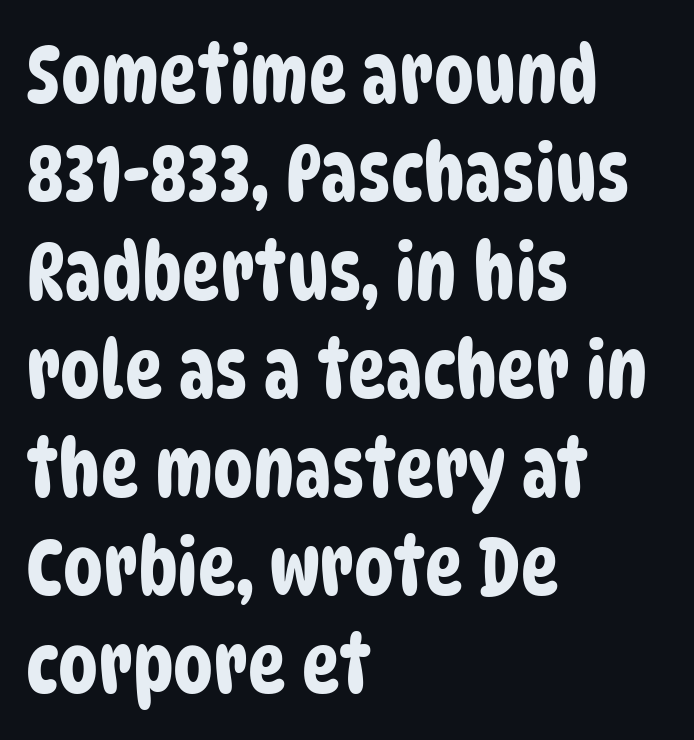
{"serif": "no", "width": "condensed", "stroke_contrast": "low", "x_height": "large", "monospaced": "no", "underline": "no", "align": "left", "line_spacing_ratio": 1.23, "letter_spacing": "normal", "letter_spacing_em": 0.0, "glyph_px": 80}
